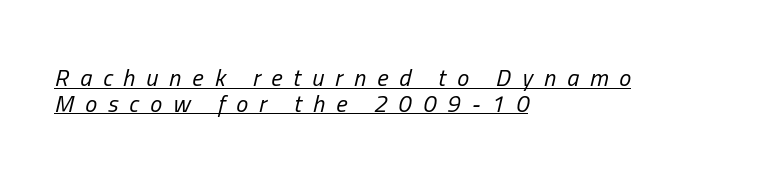
The image shows 24 px text type, italic (leaning right); set left-aligned, tight line spacing (1.07x), unusually wide letter spacing (+0.46 em), underlined.
